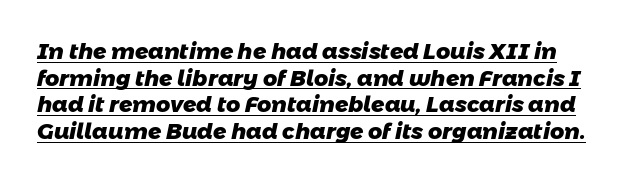
Q: Is the text bold? A: Yes.
Q: Is the text underlined? A: Yes.
Q: Is the spacing between letters normal or unusually wide? A: Normal.
